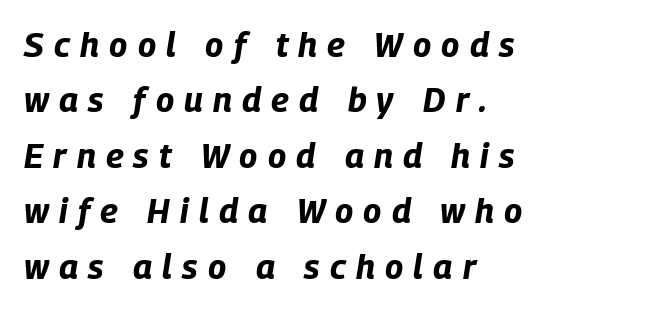
Heavy, bold letterforms. Left-aligned paragraph, ragged on the right. This rendering widens character spacing well past its baseline value. The passage shown is typed in a proportional face where columns would drift.
